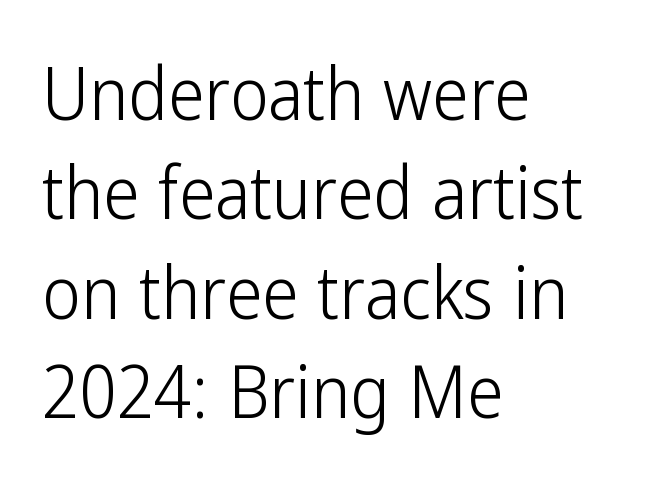
{"serif": "no", "italic": "no", "bold": "no", "weight": "light", "width": "condensed", "stroke_contrast": "low", "x_height": "medium", "monospaced": "no", "underline": "no", "align": "left", "line_spacing": "normal", "line_spacing_ratio": 1.36, "letter_spacing": "normal", "letter_spacing_em": 0.0, "glyph_px": 73}
